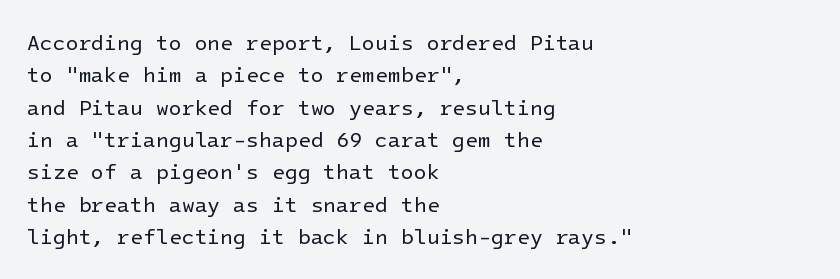
Q: Is the text bold? A: No.
Q: Is the text italic (slanted)? A: No, it is upright.
Q: Is the text underlined? A: No.
Q: How is the paragraph aligned? A: Left-aligned.
Q: Is the spacing between letters normal or unusually wide? A: Normal.
Q: Is the spacing between lines tight, normal or loose? A: Normal.
